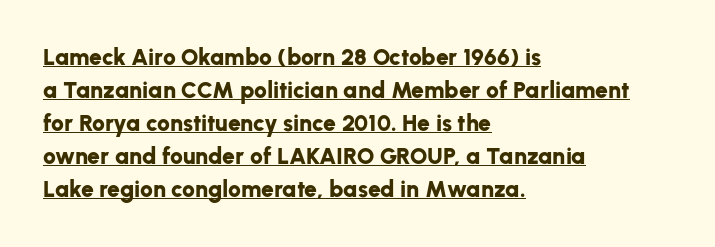
The image shows 23 px bold type, upright; set left-aligned, normal line spacing (1.44x), normal letter spacing, underlined.
